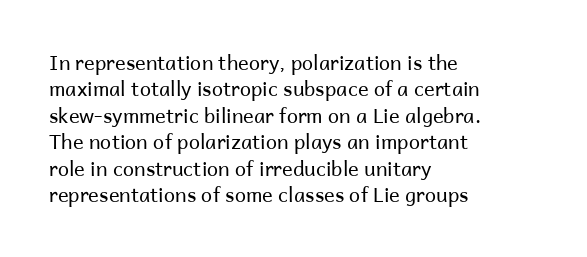
Characters remain perfectly vertical along every line. Rows of type keep a routine distance in the vertical direction. The face looks like a standard text weight, possibly lighter. Letter spacing: default. Each row of text sits above clean, open space.
